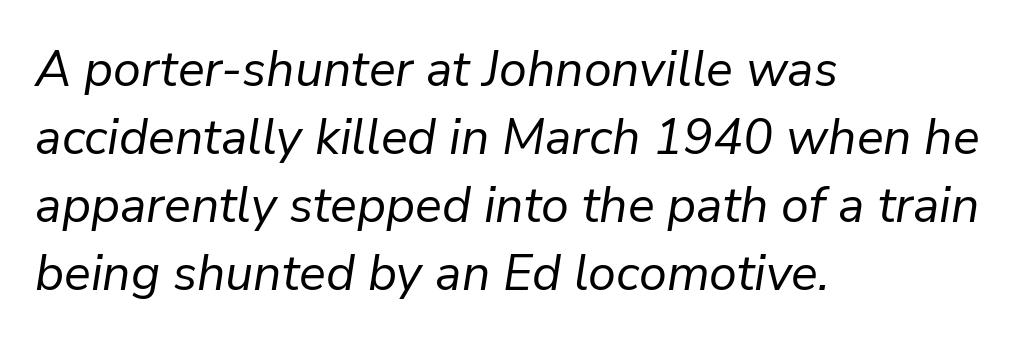
In terms of posture, this sample is oblique. Horizontally, the lines are justified to the leading edge only. A light-to-regular cut is what we see here. The letterforms sit shoulder to shoulder at normal distance. Underline: absent. Varying glyph widths throughout — classic text-font behaviour.
